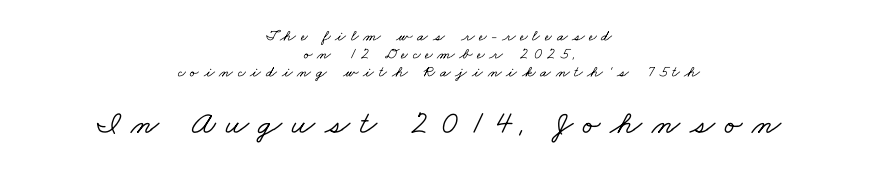
The image shows 33 px wide serif type; set centered, tight line spacing (1.14x), unusually wide letter spacing (+0.29 em), not underlined; the second (bottom) block is 2.06x larger; low stroke contrast and a small x-height.
